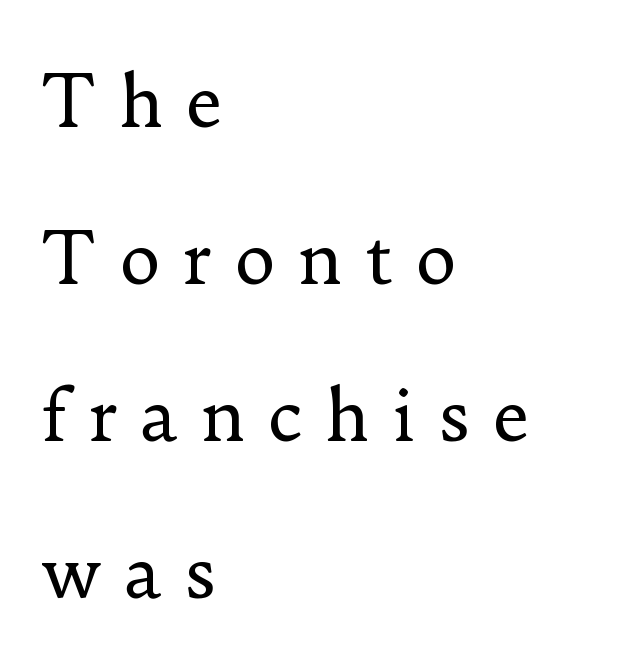
The image shows 71 px regular-weight serif type, upright; set left-aligned, loose line spacing (2.21x), unusually wide letter spacing (+0.31 em), not underlined; low stroke contrast and a small x-height.
